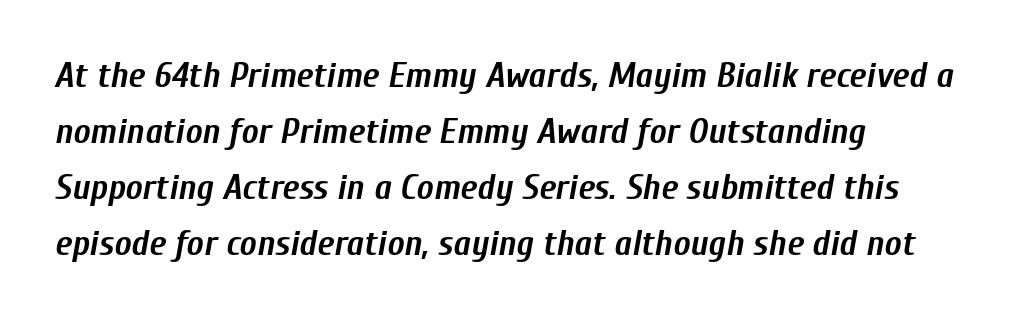
The image shows 36 px semibold, condensed type, italic (leaning right); set left-aligned, normal line spacing (1.56x), normal letter spacing, not underlined; low stroke contrast and a medium x-height.
